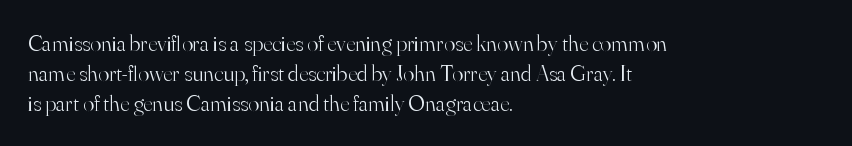
Teacher's note: observe the even left margin — that is flush-left alignment. Does extra space separate the letters? No, they use regular spacing. In terms of posture, this sample is upright. The glyphs are unaccompanied by any horizontal stroke below them. The lines sit at an ordinary, default distance from one another.
